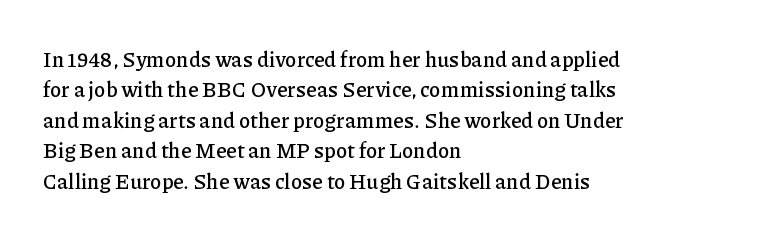
A bare baseline throughout the passage. This rendering uses left alignment, leaving the right contour irregular. Vertical strokes here are truly vertical. Glyph-to-glyph distance matches everyday printed text. If you measured baseline to baseline, you'd find a middling distance.
